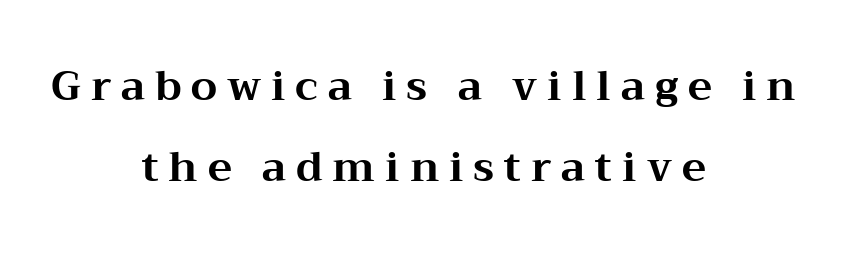
{"serif": "yes", "italic": "no", "bold": "yes", "weight": "bold", "width": "wide", "stroke_contrast": "medium", "x_height": "medium", "monospaced": "no", "underline": "no", "align": "center", "line_spacing": "loose", "line_spacing_ratio": 1.97, "letter_spacing": "wide", "letter_spacing_em": 0.24, "glyph_px": 41}
